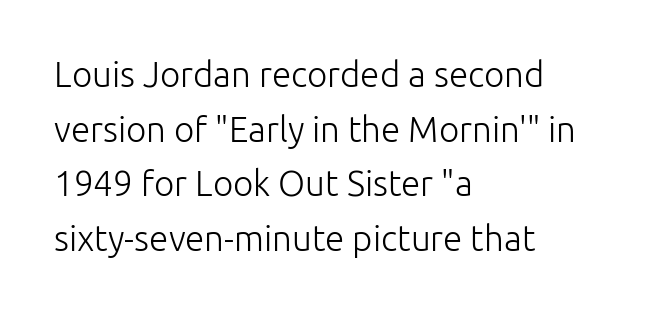
{"serif": "no", "italic": "no", "bold": "no", "weight": "light", "width": "normal", "stroke_contrast": "low", "x_height": "medium", "monospaced": "no", "underline": "no", "align": "left", "line_spacing": "normal", "line_spacing_ratio": 1.56, "letter_spacing": "normal", "letter_spacing_em": 0.0, "glyph_px": 35}
